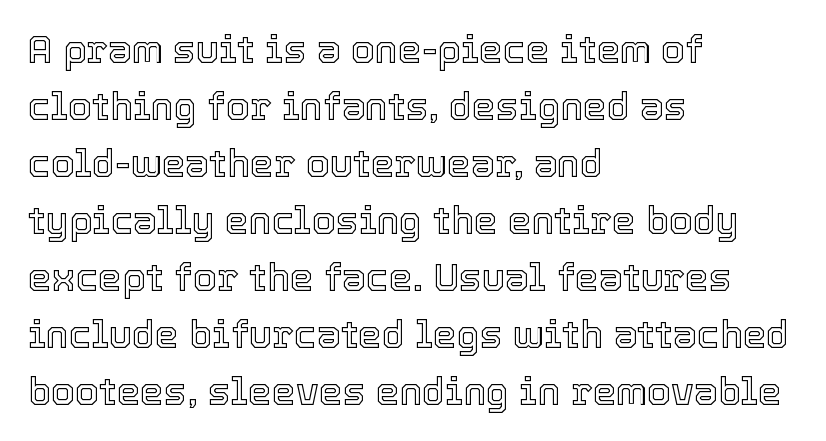
Each row of text sits above clean, open space. Character widths vary here, with narrow letters taking less room than wide ones. Horizontal bands of white between lines are of average thickness. Standard letterfit; no display-style spreading of the glyphs. The text block is weighted toward the left margin, trailing off unevenly rightward.
